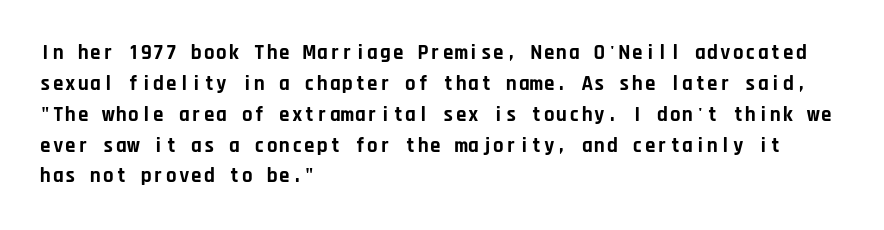
{"italic": "no", "bold": "yes", "underline": "no", "align": "left", "line_spacing": "normal", "line_spacing_ratio": 1.47, "letter_spacing": "normal", "letter_spacing_em": 0.0, "glyph_px": 21}
